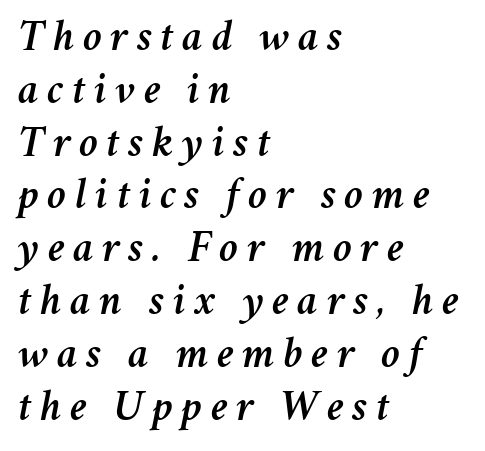
{"italic": "yes", "lean": "right", "slant_degrees": 11, "width": "normal", "stroke_contrast": "medium", "x_height": "medium", "monospaced": "no", "underline": "no", "align": "left", "line_spacing_ratio": 1.2, "glyph_px": 44}
